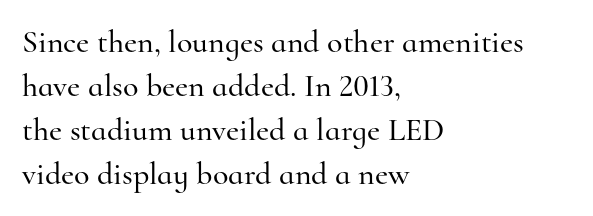
The image shows 32 px serif type, upright; set left-aligned, normal line spacing (1.37x), normal letter spacing, not underlined; high stroke contrast and a small x-height.
